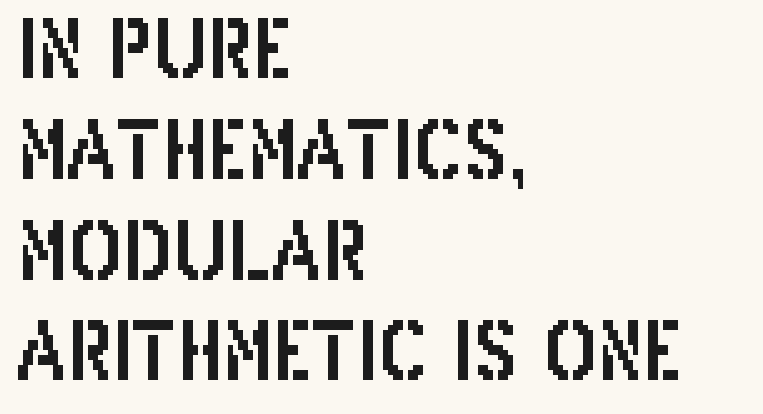
Q: Is the text italic (slanted)? A: No, it is upright.
Q: Is the typeface a serif or a sans-serif typeface? A: Sans-serif.
Q: Is the text underlined? A: No.
Q: How is the paragraph aligned? A: Left-aligned.
Q: Is the spacing between letters normal or unusually wide? A: Normal.
Q: Is the spacing between lines tight, normal or loose? A: Normal.
Q: Width (condensed, normal, or wide)? A: Condensed.
Q: Stroke contrast? A: Low.
Q: x-height? A: Large.
Q: Monospaced? A: No.
